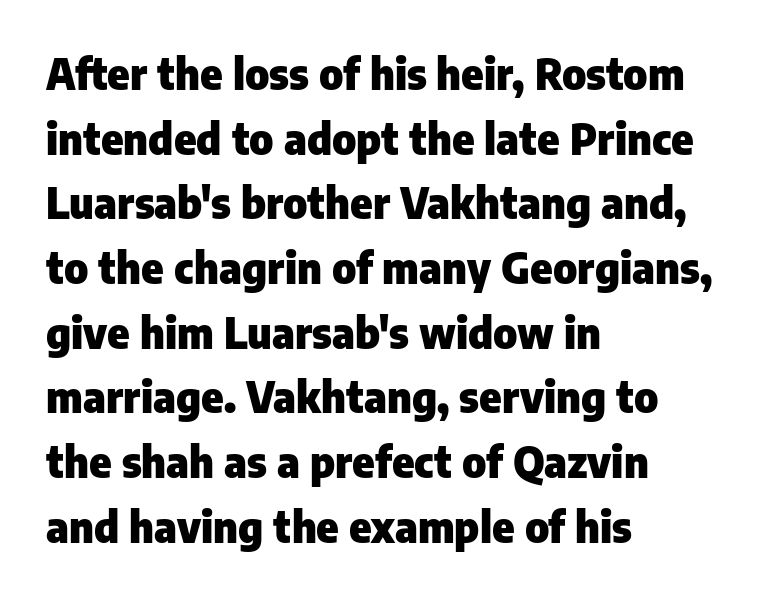
{"serif": "no", "italic": "no", "bold": "yes", "weight": "heavy", "width": "normal", "stroke_contrast": "low", "x_height": "medium", "monospaced": "no", "underline": "no", "align": "left", "line_spacing": "normal", "line_spacing_ratio": 1.54, "letter_spacing": "normal", "letter_spacing_em": 0.0, "glyph_px": 42}
